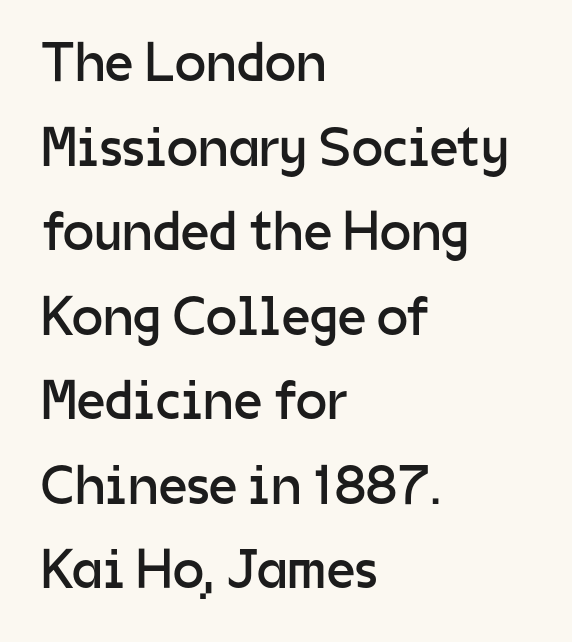
The image shows 56 px regular-weight sans-serif type, upright; set left-aligned, normal line spacing (1.51x), normal letter spacing, not underlined; low stroke contrast and a medium x-height.
